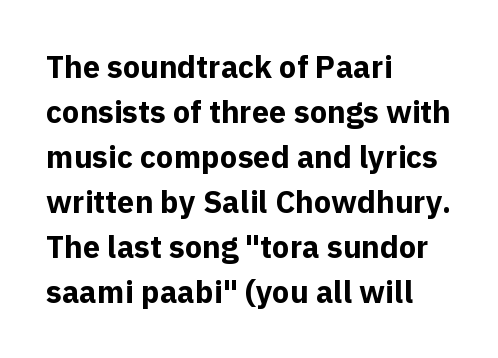
{"serif": "no", "italic": "no", "bold": "yes", "weight": "bold", "width": "normal", "x_height": "medium", "monospaced": "no", "underline": "no", "align": "left", "line_spacing": "normal", "line_spacing_ratio": 1.45, "letter_spacing": "normal", "letter_spacing_em": 0.0, "glyph_px": 31}
